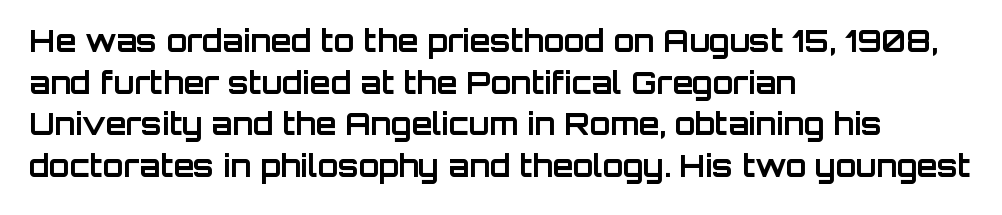
{"serif": "no", "italic": "no", "bold": "yes", "weight": "bold", "width": "normal", "stroke_contrast": "low", "x_height": "large", "monospaced": "no", "underline": "no", "align": "left", "line_spacing": "normal", "line_spacing_ratio": 1.39, "letter_spacing": "normal", "letter_spacing_em": 0.0, "glyph_px": 30}
